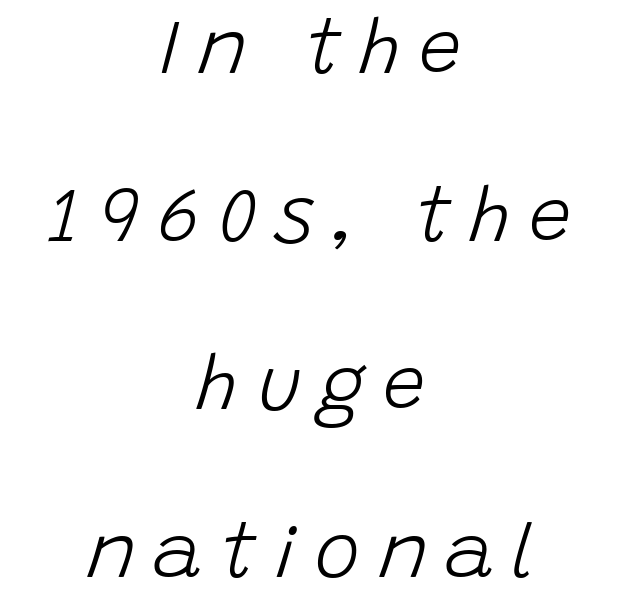
{"italic": "yes", "lean": "right", "slant_degrees": 15, "bold": "no", "weight": "light", "width": "normal", "stroke_contrast": "low", "x_height": "large", "monospaced": "no", "underline": "no", "align": "center", "line_spacing": "loose", "line_spacing_ratio": 2.21, "letter_spacing": "wide", "letter_spacing_em": 0.23, "glyph_px": 76}
